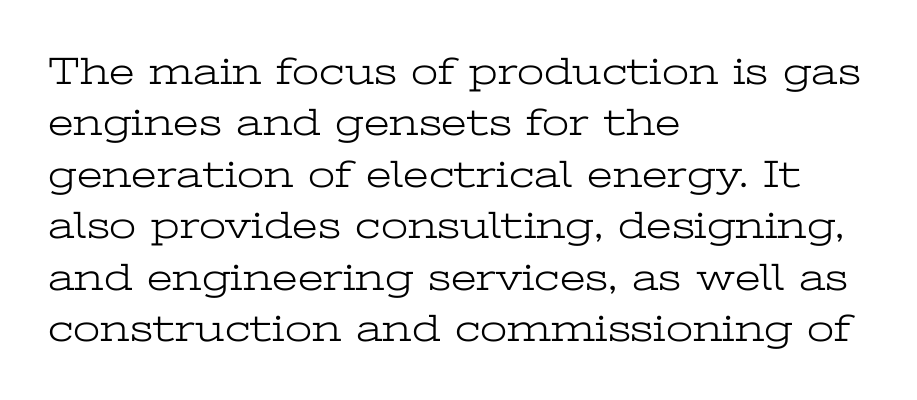
The image shows 39 px light, wide serif type, upright; set left-aligned, normal line spacing (1.32x), normal letter spacing, not underlined; low stroke contrast and a medium x-height.
